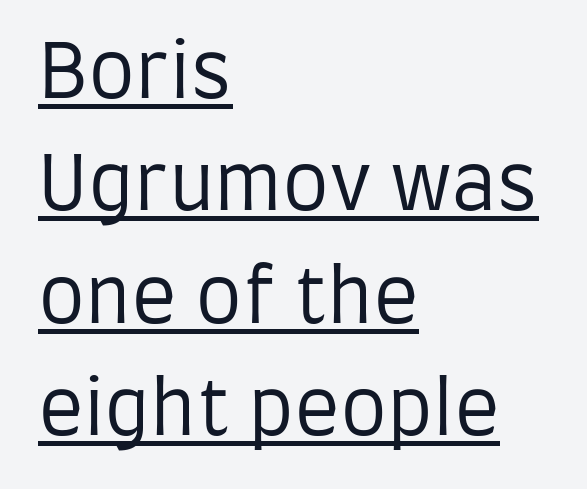
The image shows 75 px regular-weight, condensed sans-serif type, upright; set left-aligned, normal line spacing (1.5x), normal letter spacing, underlined; low stroke contrast and a large x-height.
